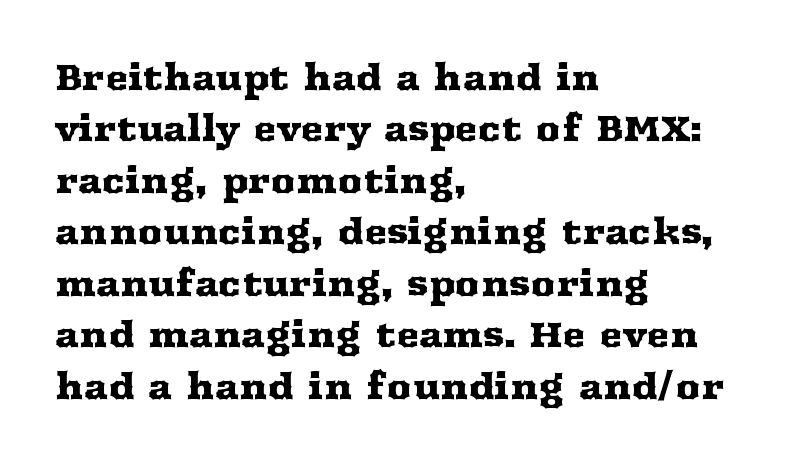
The image shows 35 px wide serif type, upright; set left-aligned, normal line spacing (1.47x), normal letter spacing, not underlined; medium stroke contrast and a medium x-height.
